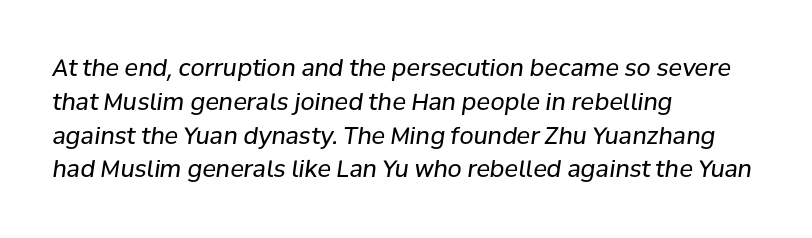
Q: Is the text bold? A: No.
Q: Is the text italic (slanted)? A: Yes, it leans right by about 8 degrees.
Q: Is the text underlined? A: No.
Q: How is the paragraph aligned? A: Left-aligned.
Q: Is the spacing between letters normal or unusually wide? A: Normal.
Q: Is the spacing between lines tight, normal or loose? A: Normal.
